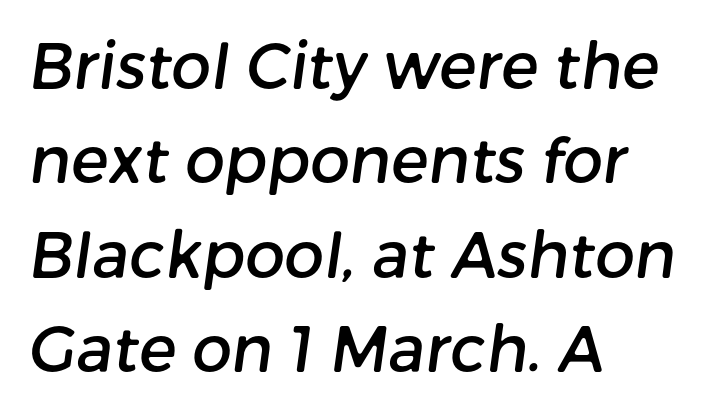
The paragraph shown leans on its left margin. Here the glyphs are tracked normally, forming tight word shapes. Nothing sits at the stroke ends, so this counts as sans-serif. You could not count columns in this text — the font is proportionally spaced. Whoever set this chose a conventional vertical rhythm. Honestly, there is no underline to notice here at all.
